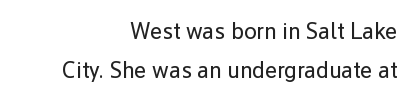
The image shows 23 px text type, upright; set right-aligned, normal line spacing (1.7x), normal letter spacing, not underlined.
